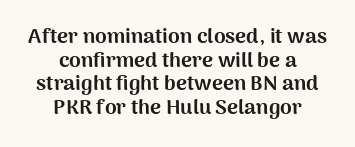
The image shows 21 px bold type, upright; set centered, tight line spacing (1.13x), normal letter spacing, not underlined.
